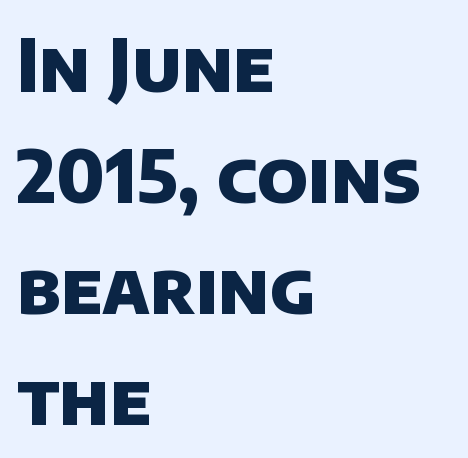
The image shows 72 px heavy sans-serif type; set left-aligned, normal line spacing (1.54x), normal letter spacing, not underlined; low stroke contrast and a large x-height.
